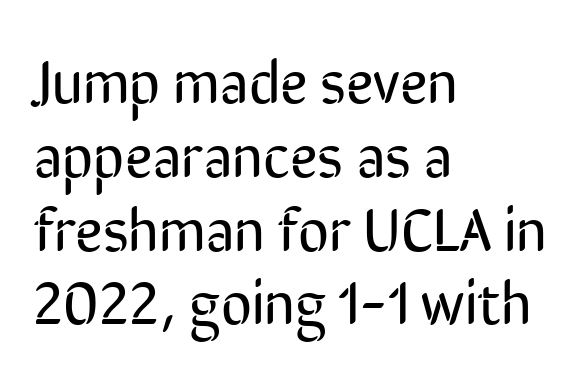
{"serif": "no", "italic": "no", "bold": "no", "weight": "regular", "width": "condensed", "stroke_contrast": "low", "x_height": "medium", "monospaced": "no", "underline": "no", "align": "left", "line_spacing_ratio": 1.23, "letter_spacing": "normal", "letter_spacing_em": 0.0, "glyph_px": 60}
